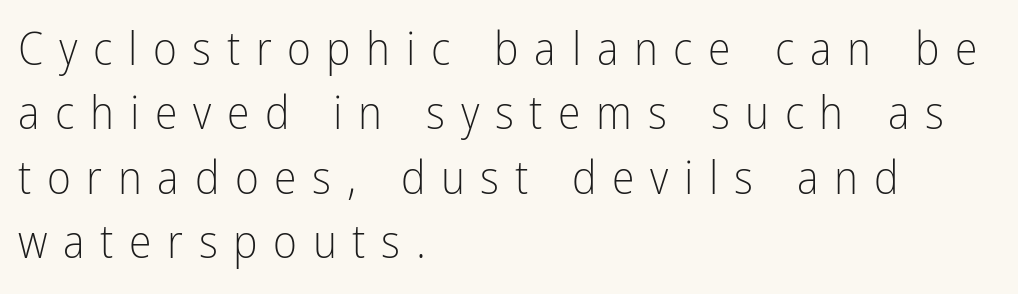
{"serif": "no", "italic": "no", "bold": "no", "weight": "light", "width": "condensed", "stroke_contrast": "low", "x_height": "medium", "monospaced": "no", "underline": "no", "align": "left", "line_spacing": "normal", "line_spacing_ratio": 1.4, "letter_spacing": "wide", "letter_spacing_em": 0.34, "glyph_px": 46}
